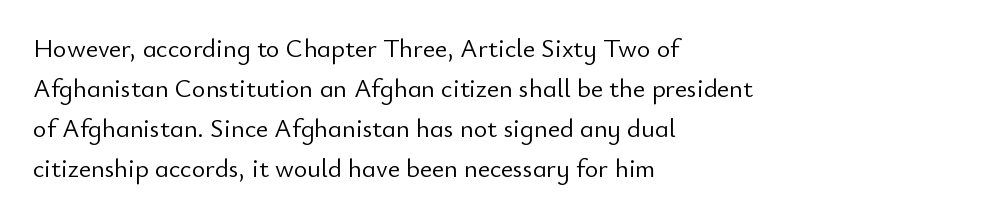
Descender tails drop into unmarked territory. Stroke mass is kept to a normal reading level or below. Default kerning and tracking; the words read as compact shapes. Teacher's note: observe the even left margin — that is flush-left alignment.
